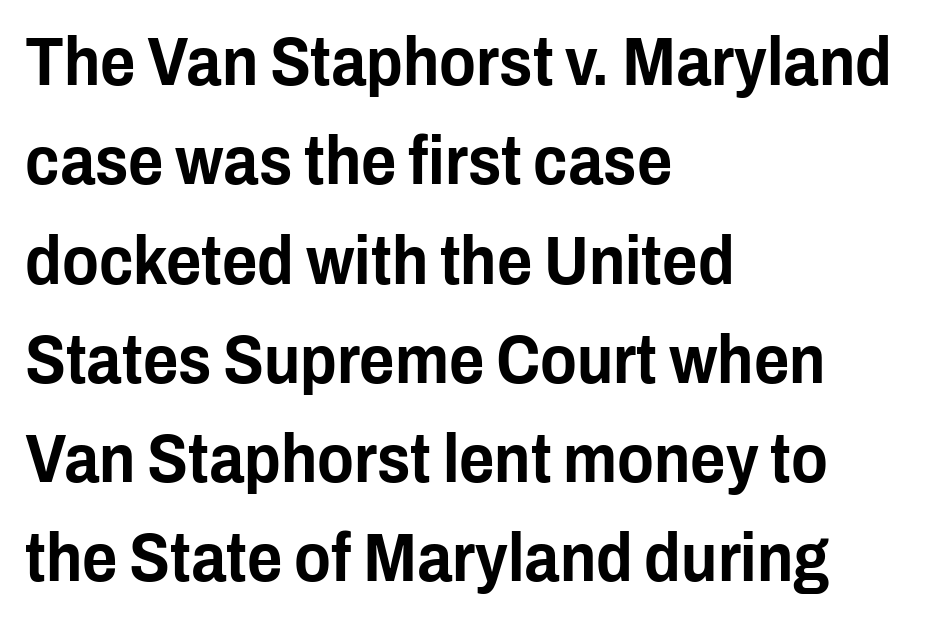
The image shows 68 px condensed sans-serif type, upright; set left-aligned, normal line spacing (1.46x), normal letter spacing, not underlined; low stroke contrast and a medium x-height.
